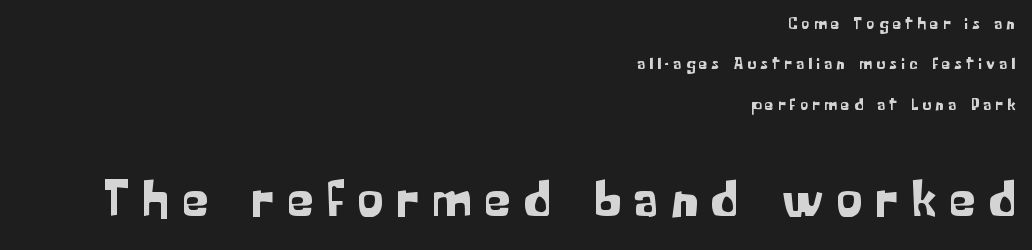
{"serif": "no", "italic": "no", "width": "normal", "stroke_contrast": "low", "x_height": "medium", "monospaced": "no", "underline": "no", "align": "right", "line_spacing": "loose", "line_spacing_ratio": 2.37, "letter_spacing": "wide", "letter_spacing_em": 0.26, "larger_block": "second", "size_ratio": 3.06, "glyph_px": 52}
